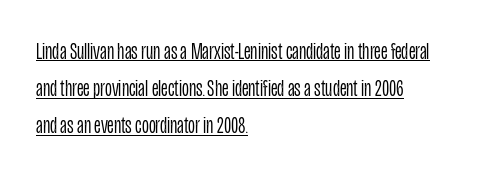
{"italic": "no", "bold": "no", "underline": "yes", "align": "left", "line_spacing": "normal", "line_spacing_ratio": 1.55, "letter_spacing": "normal", "letter_spacing_em": 0.0, "glyph_px": 24}
